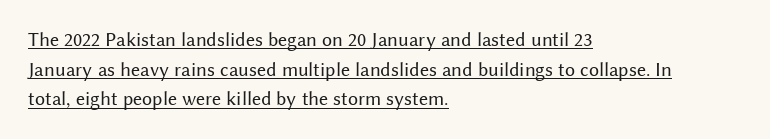
The image shows 20 px text type, upright; set left-aligned, normal line spacing (1.48x), normal letter spacing, underlined.
